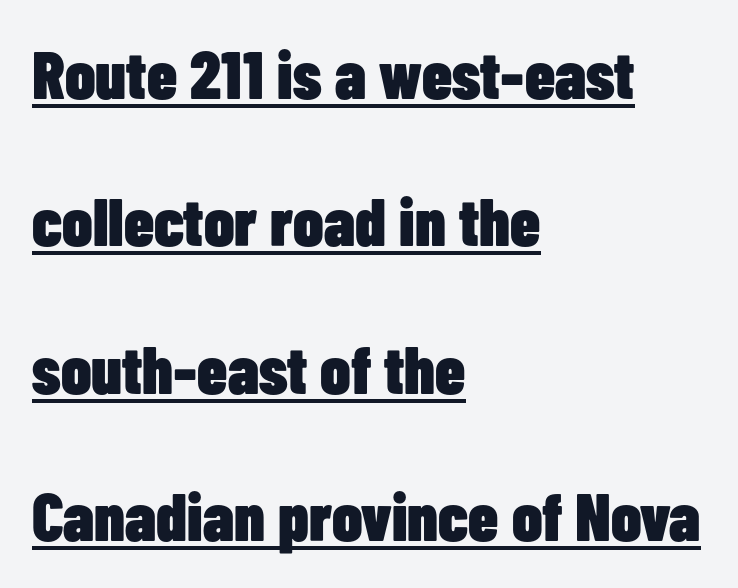
{"serif": "no", "italic": "no", "bold": "yes", "weight": "heavy", "width": "condensed", "stroke_contrast": "low", "x_height": "medium", "monospaced": "no", "underline": "yes", "align": "left", "line_spacing": "loose", "line_spacing_ratio": 2.2, "letter_spacing": "normal", "letter_spacing_em": 0.0, "glyph_px": 67}
